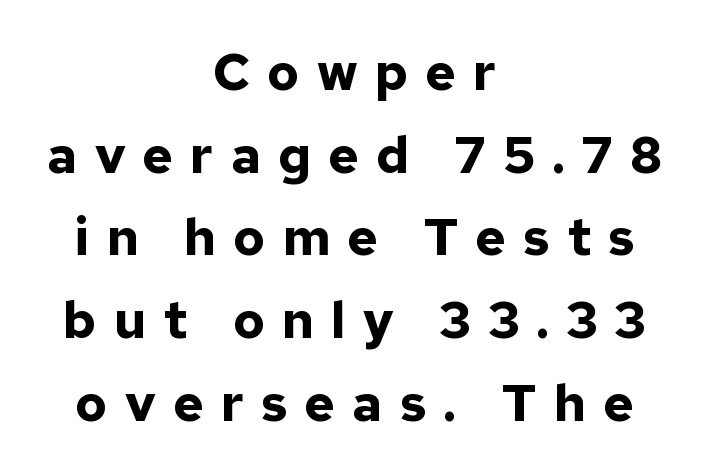
Q: Is the text bold? A: Yes.
Q: Is the text italic (slanted)? A: No, it is upright.
Q: Is the typeface a serif or a sans-serif typeface? A: Sans-serif.
Q: Is the text underlined? A: No.
Q: How is the paragraph aligned? A: Centered.
Q: Is the spacing between letters normal or unusually wide? A: Unusually wide.
Q: Is the spacing between lines tight, normal or loose? A: Normal.
Q: Width (condensed, normal, or wide)? A: Normal.
Q: Stroke contrast? A: Low.
Q: x-height? A: Medium.
Q: Monospaced? A: No.
